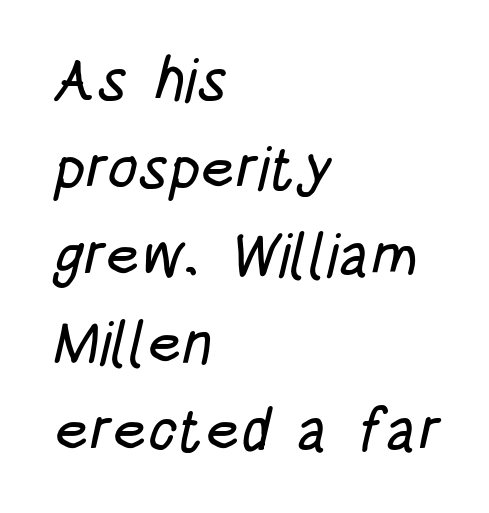
{"serif": "no", "width": "condensed", "stroke_contrast": "low", "x_height": "large", "monospaced": "no", "underline": "no", "align": "left", "line_spacing": "normal", "line_spacing_ratio": 1.46, "letter_spacing": "normal", "letter_spacing_em": 0.0, "glyph_px": 60}
